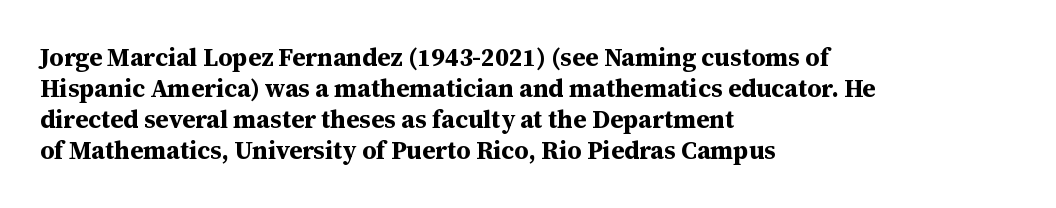
You'd pick this weight for a headline — it's a proper bold. Upright lettering throughout. Nothing unusual about the tracking: characters are spaced as the font intends. Check the space under the baseline: it is left empty.
